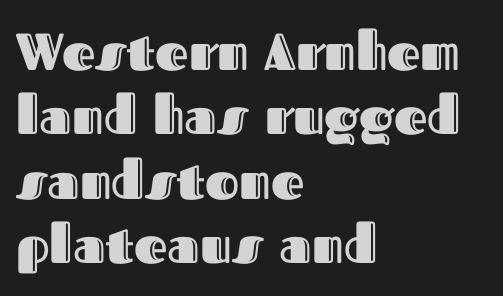
{"italic": "no", "width": "normal", "x_height": "medium", "monospaced": "no", "underline": "no", "align": "left", "line_spacing_ratio": 1.24, "letter_spacing": "normal", "letter_spacing_em": 0.0, "glyph_px": 52}
